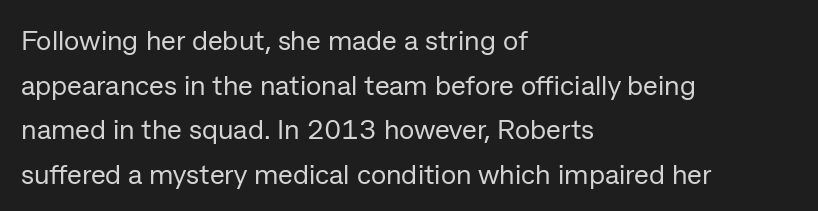
The image shows 28 px regular-weight sans-serif type, upright; set left-aligned, normal line spacing (1.59x), normal letter spacing, not underlined; low stroke contrast and a medium x-height.
